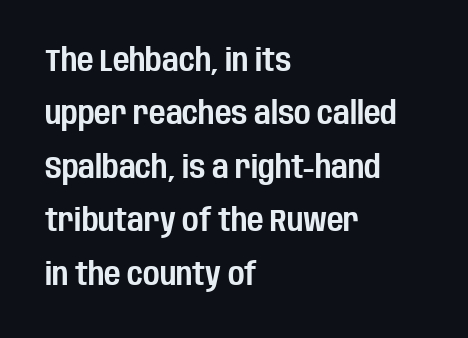
Honestly, the letter spacing is just normal — you wouldn't notice it. The letters advance in unequal steps, a hallmark of proportional type. Does the type have serifs? No, each stem ends abruptly. Descenders hang freely into open space. The line-height multiplier appears to be the usual default.
